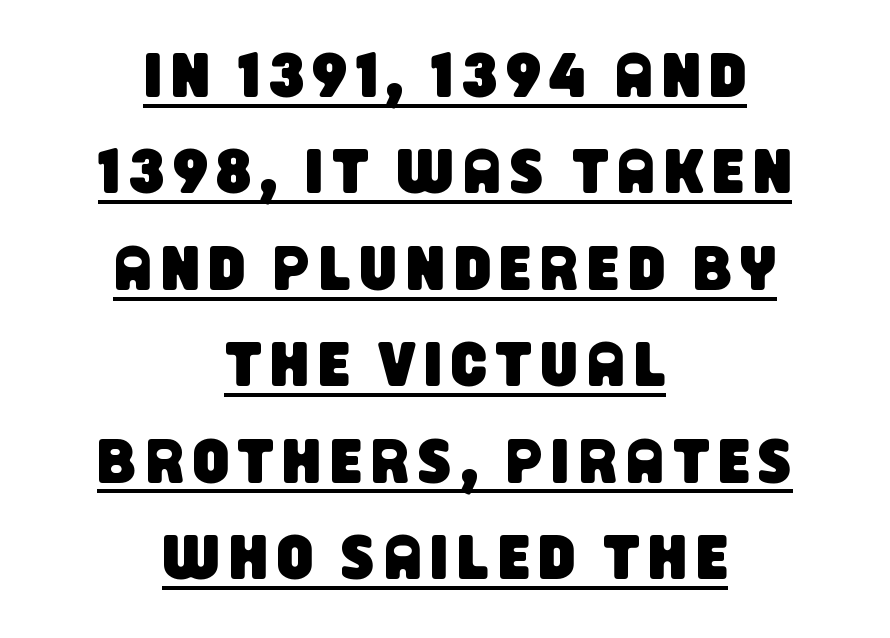
This sample has the flowing, uneven cadence of proportional lettering. A rule runs beneath these lines of type. A typesetter would label this face a sans. The lines are quadded center. In terms of leading, this rendering sits right in the middle.
